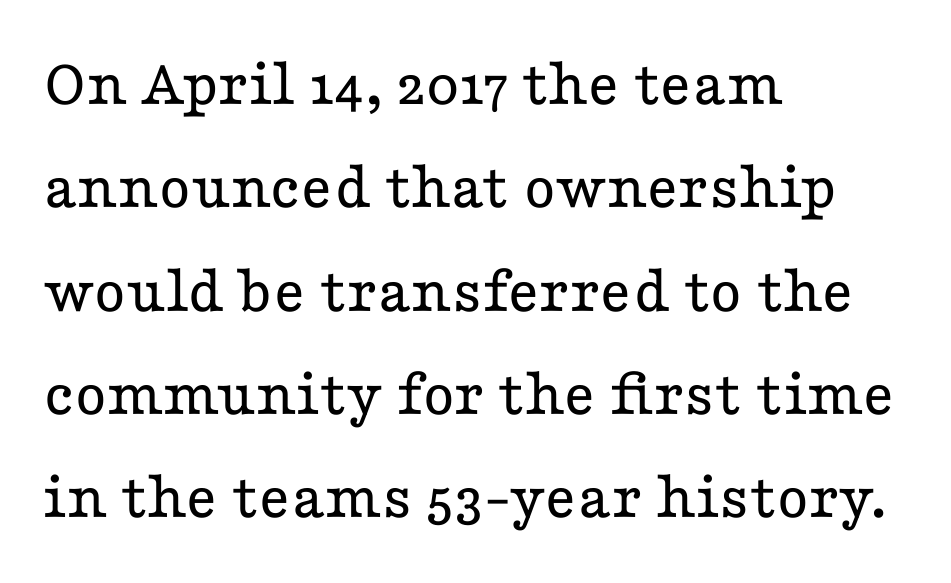
Q: Is the text bold? A: No.
Q: Is the text italic (slanted)? A: No, it is upright.
Q: Is the typeface a serif or a sans-serif typeface? A: Serif.
Q: Is the text underlined? A: No.
Q: How is the paragraph aligned? A: Left-aligned.
Q: Is the spacing between letters normal or unusually wide? A: Normal.
Q: Is the spacing between lines tight, normal or loose? A: Normal.
Q: Width (condensed, normal, or wide)? A: Wide.
Q: Stroke contrast? A: Low.
Q: x-height? A: Medium.
Q: Monospaced? A: No.
